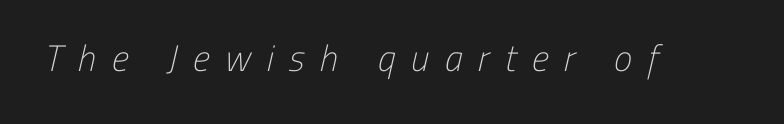
Q: Is the text bold? A: No.
Q: Is the typeface a serif or a sans-serif typeface? A: Sans-serif.
Q: Is the text underlined? A: No.
Q: Is the spacing between letters normal or unusually wide? A: Unusually wide.
Q: Width (condensed, normal, or wide)? A: Condensed.
Q: Stroke contrast? A: Low.
Q: x-height? A: Medium.
Q: Monospaced? A: No.
